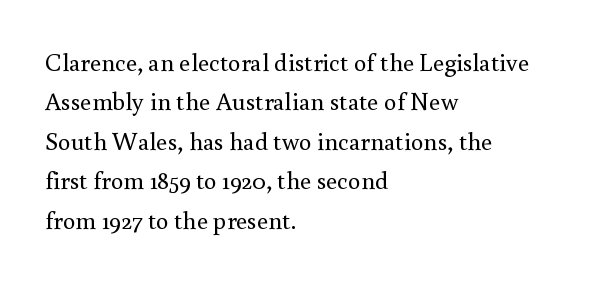
The image shows 25 px text type, upright; set left-aligned, normal line spacing (1.58x), normal letter spacing, not underlined.
